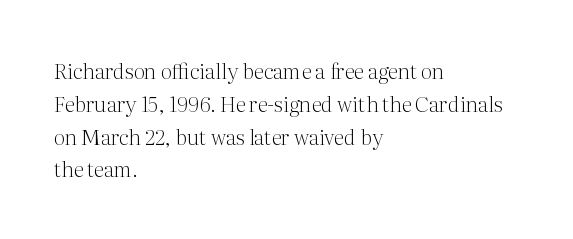
The image shows 21 px text type, upright; set left-aligned, normal line spacing (1.56x), normal letter spacing, not underlined.
